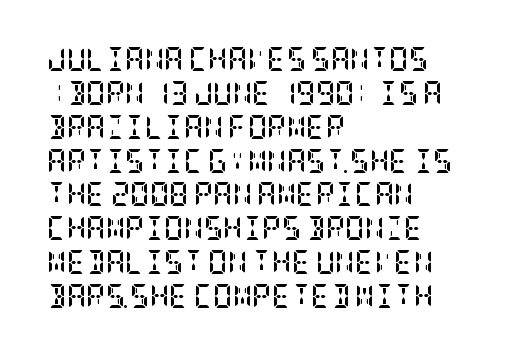
{"italic": "no", "bold": "yes", "underline": "no", "align": "left", "line_spacing": "normal", "line_spacing_ratio": 1.41, "letter_spacing": "normal", "letter_spacing_em": 0.0, "glyph_px": 24}
